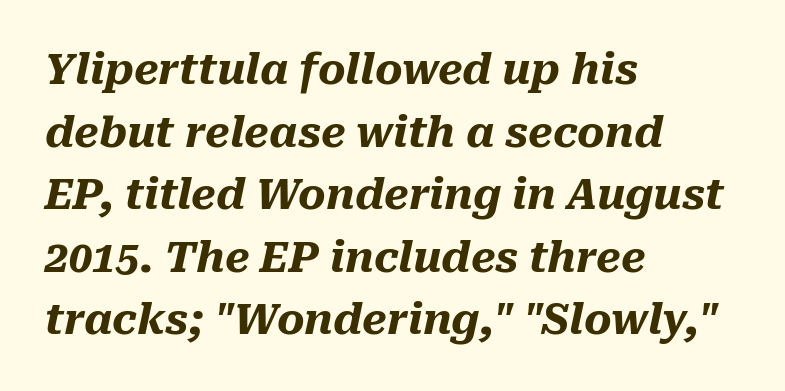
Q: Is the text bold? A: Yes.
Q: Is the text italic (slanted)? A: Yes, it leans right by about 10 degrees.
Q: Is the text underlined? A: No.
Q: How is the paragraph aligned? A: Left-aligned.
Q: Is the spacing between letters normal or unusually wide? A: Normal.
Q: Is the spacing between lines tight, normal or loose? A: Normal.
Q: Width (condensed, normal, or wide)? A: Normal.
Q: Stroke contrast? A: Medium.
Q: x-height? A: Medium.
Q: Monospaced? A: No.
